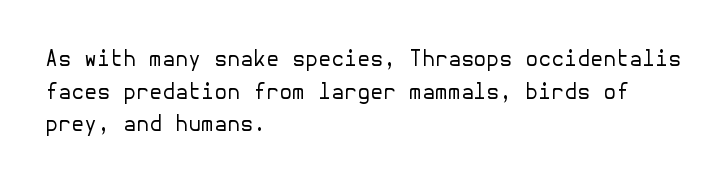
{"italic": "no", "bold": "no", "underline": "no", "align": "left", "line_spacing": "normal", "line_spacing_ratio": 1.55, "letter_spacing": "normal", "letter_spacing_em": 0.0, "glyph_px": 21}
